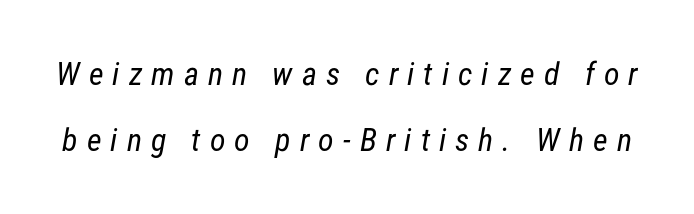
{"serif": "no", "bold": "no", "weight": "regular", "width": "condensed", "stroke_contrast": "low", "x_height": "medium", "monospaced": "no", "underline": "no", "line_spacing": "loose", "line_spacing_ratio": 2.05, "letter_spacing": "wide", "letter_spacing_em": 0.28, "glyph_px": 32}
